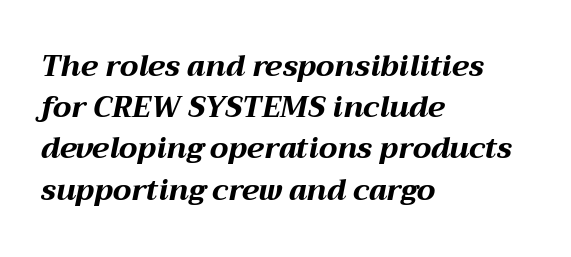
Do the characters align in a grid? No, the font is proportional. Leading: standard. Has an underline been added? It has not. The ragged edge is on the right, which tells us the setting is flush left. A typesetter would call this zero additional tracking.
